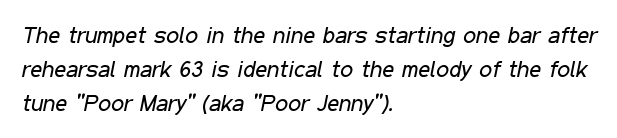
Q: Is the text bold? A: No.
Q: Is the text italic (slanted)? A: Yes, it leans right by about 11 degrees.
Q: Is the text underlined? A: No.
Q: How is the paragraph aligned? A: Left-aligned.
Q: Is the spacing between letters normal or unusually wide? A: Normal.
Q: Is the spacing between lines tight, normal or loose? A: Normal.
